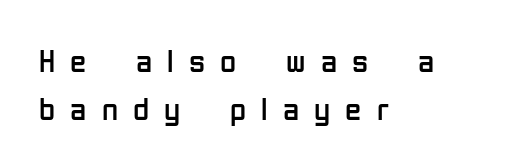
Honestly, there is no underline to notice here at all. When letters stand straight like this, we call the style roman or upright. The face used here is proportionally spaced, like ordinary book or web type. Heft: none added — not bold.
